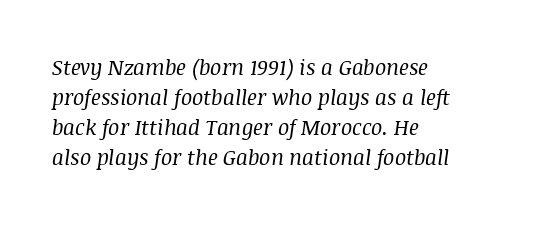
Q: Is the text bold? A: No.
Q: Is the text italic (slanted)? A: Yes, it leans right by about 8 degrees.
Q: Is the text underlined? A: No.
Q: How is the paragraph aligned? A: Left-aligned.
Q: Is the spacing between letters normal or unusually wide? A: Normal.
Q: Is the spacing between lines tight, normal or loose? A: Normal.
